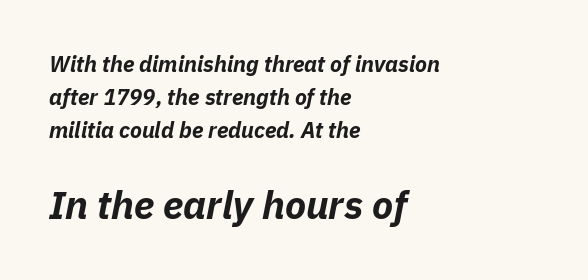
A typesetter would mark this as italic. Each glyph is drawn with heavy, bold strokes. Anything drawn beneath the words? Only blank space. The letterforms sit shoulder to shoulder at normal distance.
